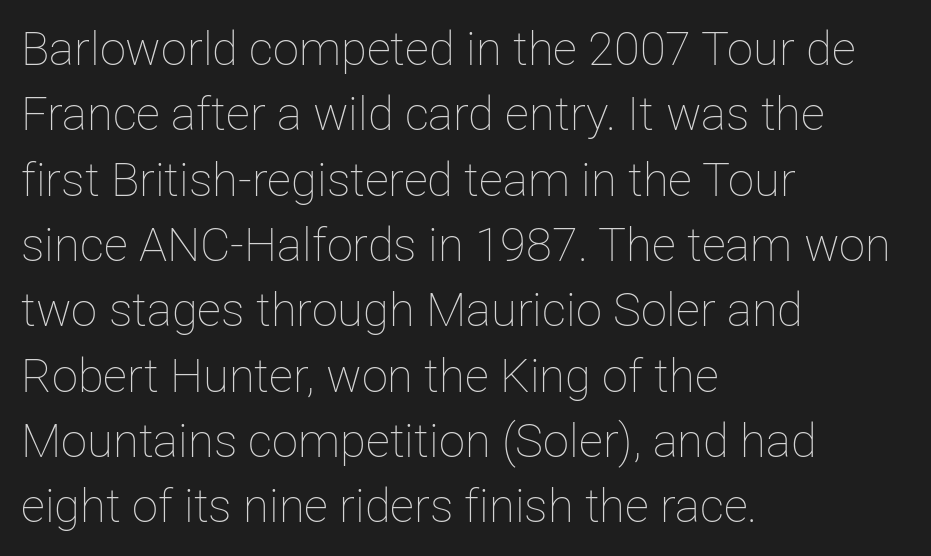
Q: Is the text bold? A: No.
Q: Is the text italic (slanted)? A: No, it is upright.
Q: Is the text underlined? A: No.
Q: How is the paragraph aligned? A: Left-aligned.
Q: Is the spacing between letters normal or unusually wide? A: Normal.
Q: Is the spacing between lines tight, normal or loose? A: Normal.
Q: Width (condensed, normal, or wide)? A: Normal.
Q: Stroke contrast? A: Low.
Q: x-height? A: Medium.
Q: Monospaced? A: No.
